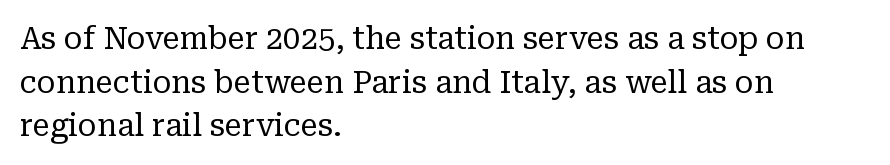
Q: Is the text bold? A: No.
Q: Is the text italic (slanted)? A: No, it is upright.
Q: Is the typeface a serif or a sans-serif typeface? A: Serif.
Q: Is the text underlined? A: No.
Q: How is the paragraph aligned? A: Left-aligned.
Q: Is the spacing between letters normal or unusually wide? A: Normal.
Q: Is the spacing between lines tight, normal or loose? A: Normal.
Q: Width (condensed, normal, or wide)? A: Normal.
Q: Stroke contrast? A: Low.
Q: x-height? A: Medium.
Q: Monospaced? A: No.
